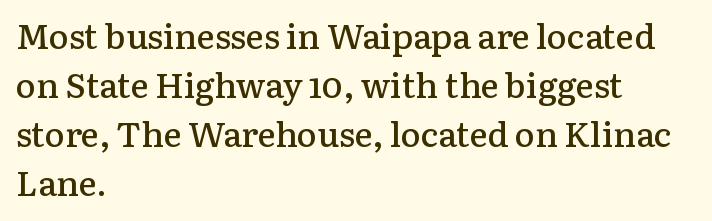
The image shows 34 px semibold serif type, upright; set left-aligned, normal line spacing (1.44x), normal letter spacing, not underlined; low stroke contrast and a medium x-height.
